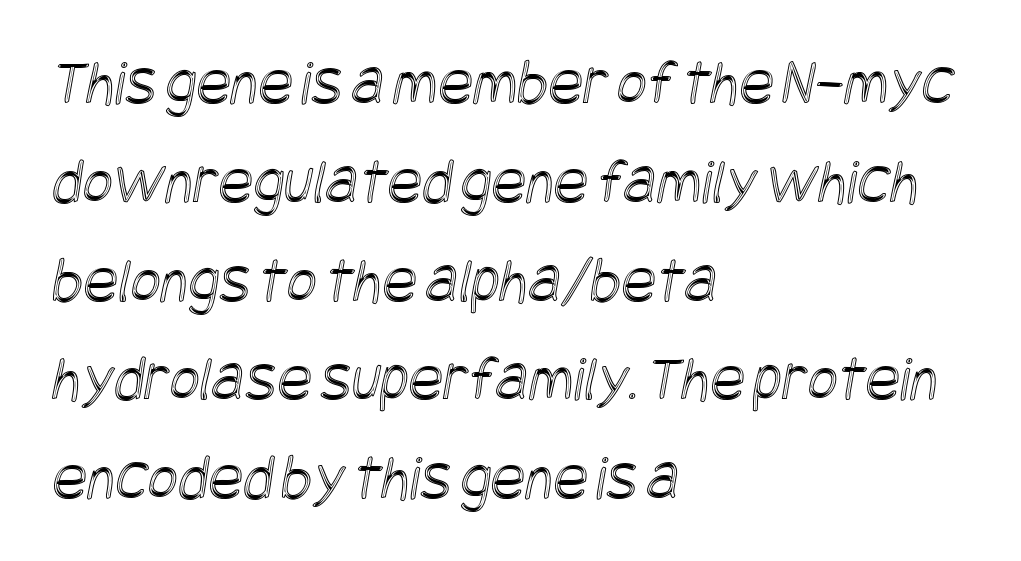
The image shows 65 px condensed type; set left-aligned, normal line spacing (1.52x), normal letter spacing, not underlined; a large x-height.
